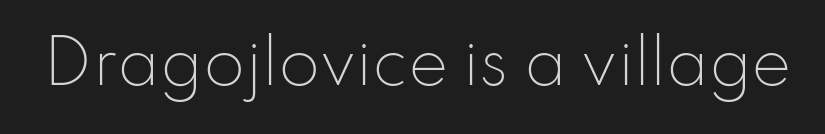
The image shows 60 px light sans-serif type, upright; set normal letter spacing, not underlined; low stroke contrast and a small x-height.
